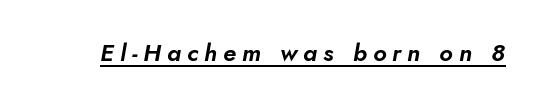
The image shows 24 px text type, italic (leaning right); set unusually wide letter spacing (+0.25 em), underlined.
